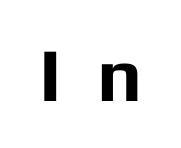
The space directly below the letters is spotless. Note the varied advance widths — an 'i' is clearly narrower than an 'm'. Tall strokes in this sample are plumb rather than angled. Heavy-handed strokes throughout: this text is bold. Nope, no serifs anywhere on these letters. Observe the wide spacing: letters keep a clear distance from each other.
